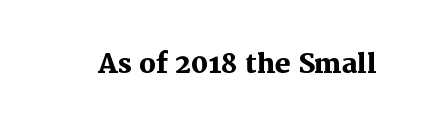
The image shows 26 px bold type, upright; set normal letter spacing, not underlined.
